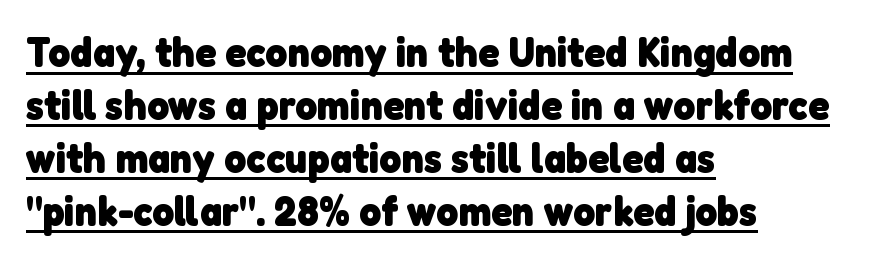
{"serif": "no", "bold": "yes", "weight": "heavy", "width": "normal", "stroke_contrast": "low", "x_height": "medium", "monospaced": "no", "underline": "yes", "align": "left", "line_spacing": "normal", "line_spacing_ratio": 1.26, "letter_spacing": "normal", "letter_spacing_em": 0.0, "glyph_px": 42}
